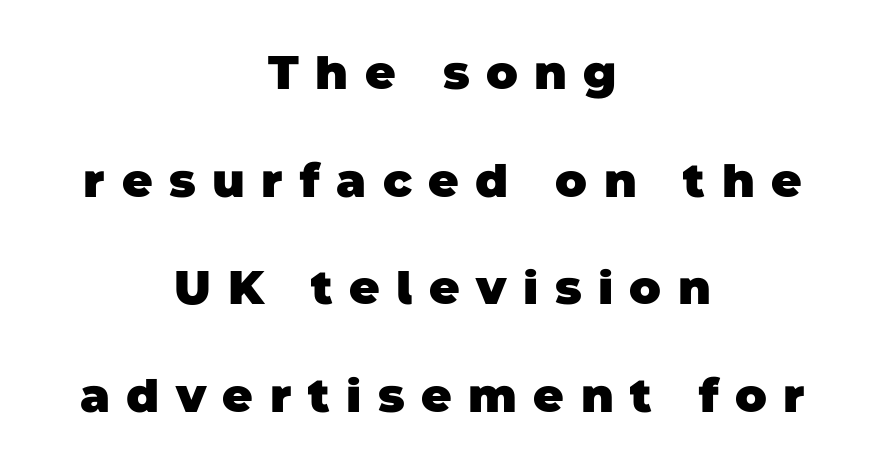
The image shows 47 px heavy sans-serif type; set centered, loose line spacing (2.29x), unusually wide letter spacing (+0.35 em), not underlined; low stroke contrast and a large x-height.
